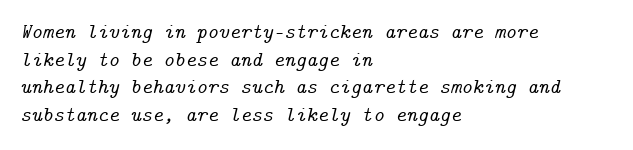
The block of text has a typical density, with ordinary space between rows. The paragraph has a hard left edge and a soft right edge. You could call the tracking neutral — neither tight nor loose. The passage shown leans; its letterforms are oblique. Decoration check: the copy has no underline.
